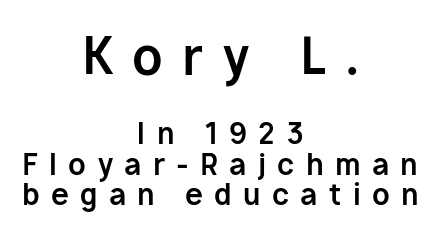
The passage shown has open, widely tracked lettering throughout. A typesetter would call this proportional, since set widths differ per character. No feet cap the strokes, marking this as sans-serif type. Heavy, bold letterforms.
